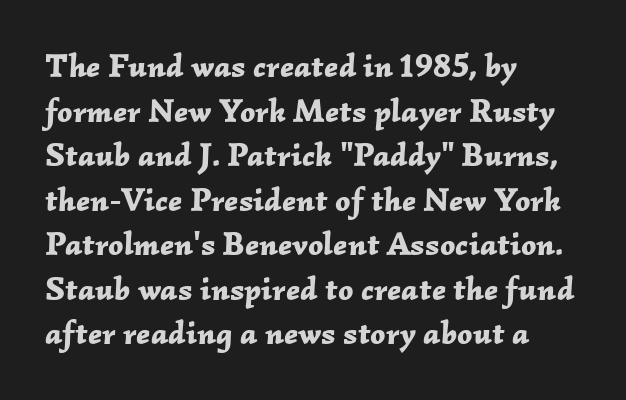
The letters are bold, with thick, heavy strokes. These lines are rendered in a variable-pitch font. What's the leading like? Ordinary, nothing unusual. Just letters on the line, the space beneath them empty. This sample uses plain, unmodified letter spacing.
